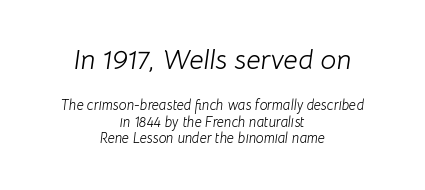
The image shows 28 px light type, italic (leaning right); set centered, line spacing 1.18x, normal letter spacing, not underlined; the first (top) block is 2.0x larger; low stroke contrast and a medium x-height.
